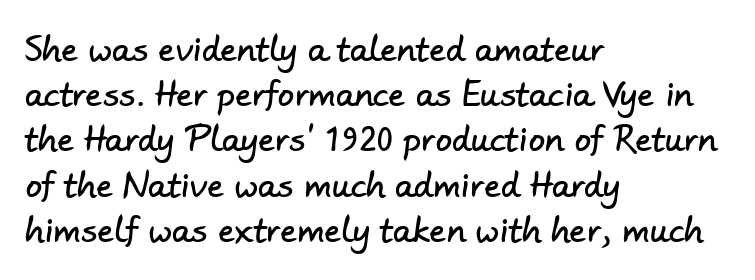
Q: Is the typeface a serif or a sans-serif typeface? A: Sans-serif.
Q: Is the text underlined? A: No.
Q: How is the paragraph aligned? A: Left-aligned.
Q: Is the spacing between letters normal or unusually wide? A: Normal.
Q: Is the spacing between lines tight, normal or loose? A: Normal.
Q: Width (condensed, normal, or wide)? A: Normal.
Q: Stroke contrast? A: Low.
Q: x-height? A: Small.
Q: Monospaced? A: No.
